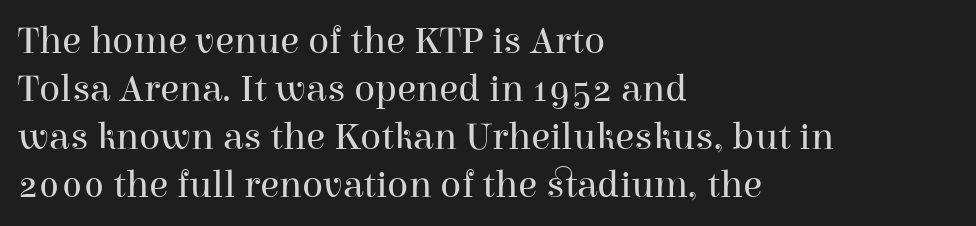
The glyphs in this specimen are seriffed. Note the varied advance widths — an 'i' is clearly narrower than an 'm'. These glyphs show unthickened strokes, regular width or finer. Line beginnings align vertically; line endings do not.
